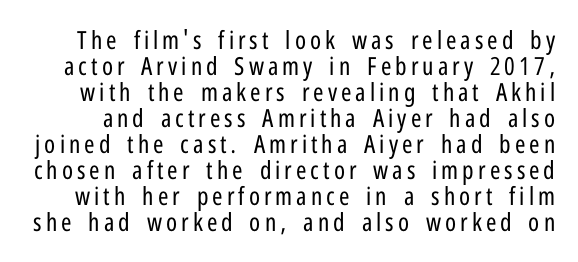
The image shows 25 px text type, upright; set tight line spacing (1.04x), not underlined.
